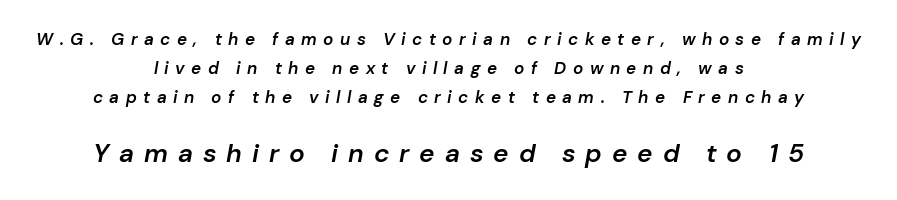
{"italic": "yes", "lean": "right", "slant_degrees": 10, "bold": "semi", "underline": "no", "align": "center", "line_spacing_ratio": 1.71, "letter_spacing": "wide", "letter_spacing_em": 0.38, "larger_block": "second", "size_ratio": 1.53, "glyph_px": 26}
